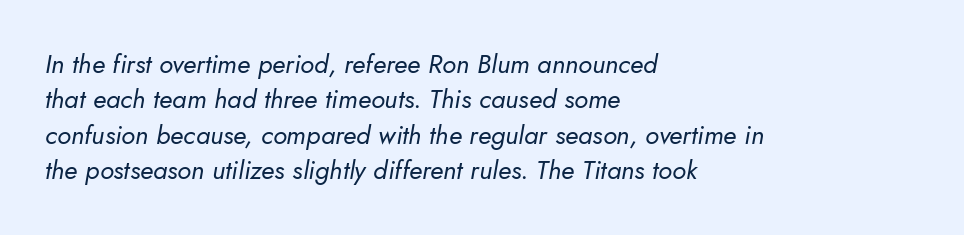
Rows of type keep a routine distance in the vertical direction. Reading down the block, your eye returns to a fixed left position each line. You can tell it's italic because the verticals aren't actually vertical. Underlining? Definitely not there. The face used here is rendered with its standard letterfit.
